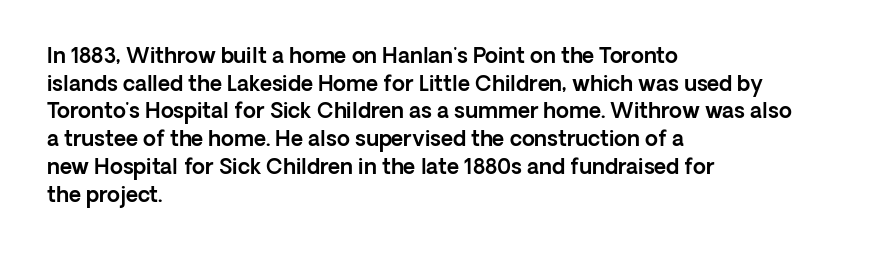
The image shows 21 px text type, upright; set left-aligned, normal line spacing (1.32x), normal letter spacing, not underlined.
